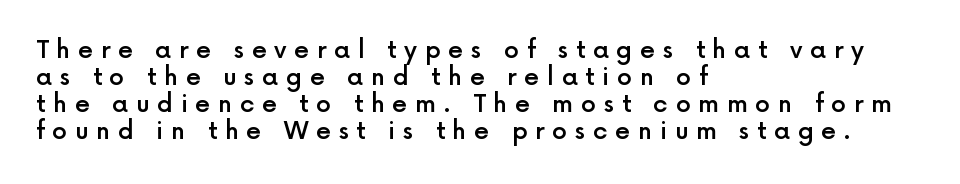
Q: Is the text bold? A: Semi-bold.
Q: Is the text italic (slanted)? A: No, it is upright.
Q: Is the text underlined? A: No.
Q: How is the paragraph aligned? A: Left-aligned.
Q: Is the spacing between letters normal or unusually wide? A: Unusually wide.
Q: Is the spacing between lines tight, normal or loose? A: Tight.
